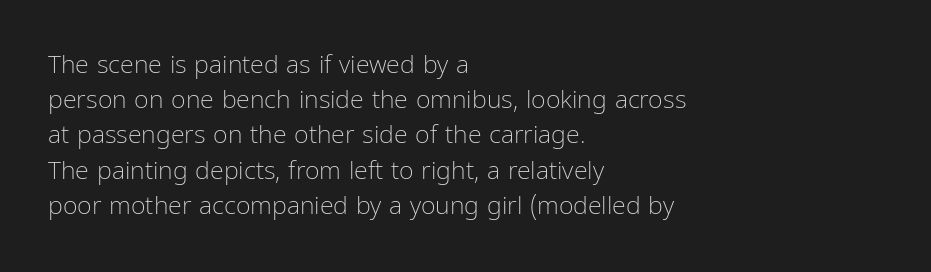
Q: Is the text bold? A: No.
Q: Is the text italic (slanted)? A: No, it is upright.
Q: Is the text underlined? A: No.
Q: How is the paragraph aligned? A: Left-aligned.
Q: Is the spacing between letters normal or unusually wide? A: Normal.
Q: Is the spacing between lines tight, normal or loose? A: Normal.
